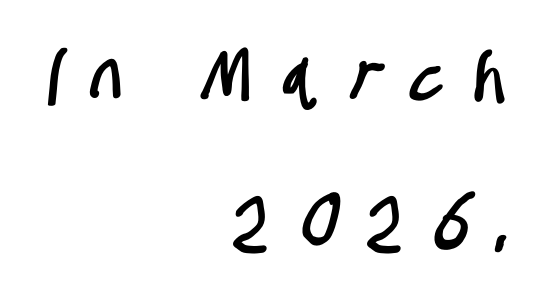
The image shows 74 px condensed sans-serif type; set right-aligned, loose line spacing (1.94x), unusually wide letter spacing (+0.42 em), not underlined; low stroke contrast and a large x-height.
